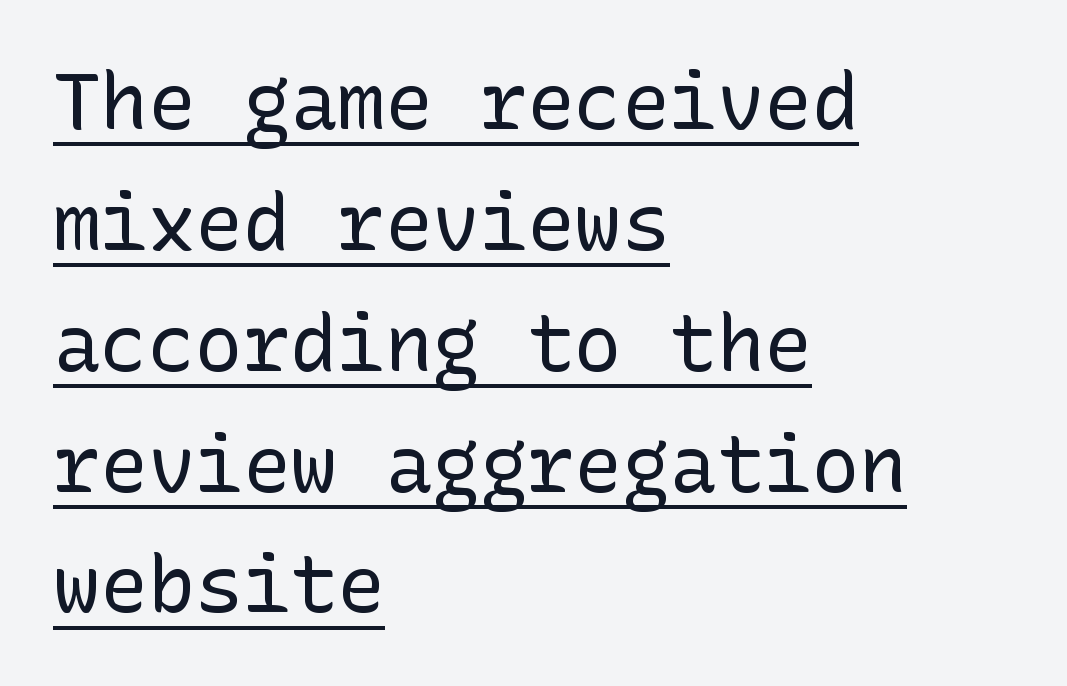
The image shows 79 px regular-weight sans-serif type, upright; set left-aligned, normal line spacing (1.53x), normal letter spacing, underlined; low stroke contrast and a medium x-height.
